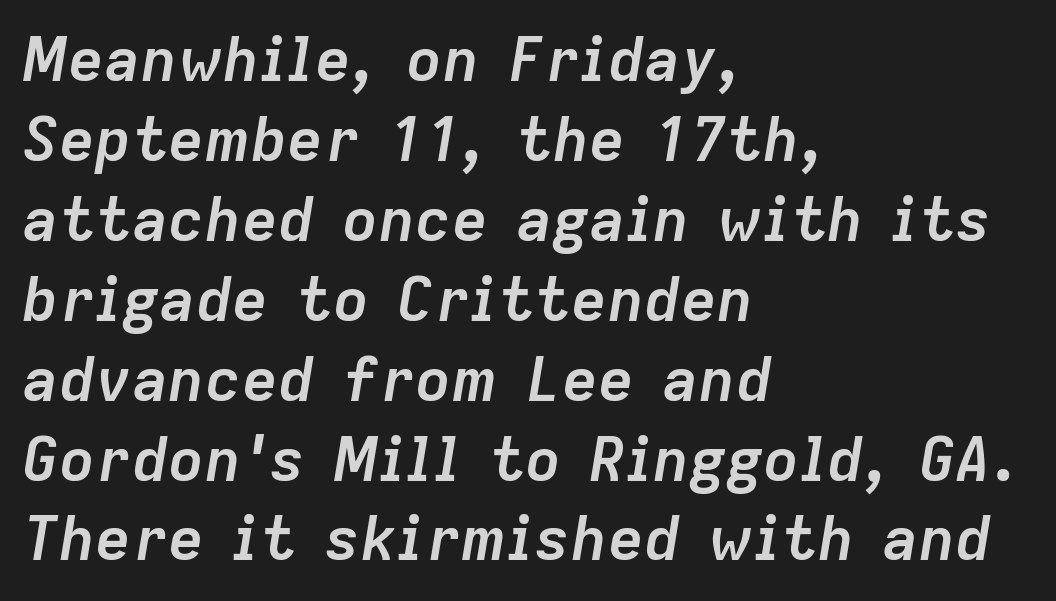
{"italic": "yes", "lean": "right", "slant_degrees": 9, "bold": "yes", "weight": "semibold", "width": "normal", "stroke_contrast": "low", "x_height": "medium", "monospaced": "no", "underline": "no", "align": "left", "line_spacing": "normal", "line_spacing_ratio": 1.31, "letter_spacing": "normal", "letter_spacing_em": 0.0, "glyph_px": 61}
